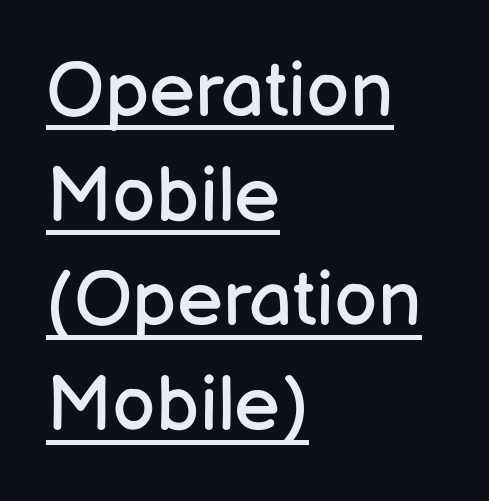
Q: Is the text bold? A: No.
Q: Is the text italic (slanted)? A: No, it is upright.
Q: Is the typeface a serif or a sans-serif typeface? A: Sans-serif.
Q: Is the text underlined? A: Yes.
Q: How is the paragraph aligned? A: Left-aligned.
Q: Is the spacing between letters normal or unusually wide? A: Normal.
Q: Is the spacing between lines tight, normal or loose? A: Normal.
Q: Width (condensed, normal, or wide)? A: Normal.
Q: Stroke contrast? A: Low.
Q: x-height? A: Medium.
Q: Monospaced? A: No.
